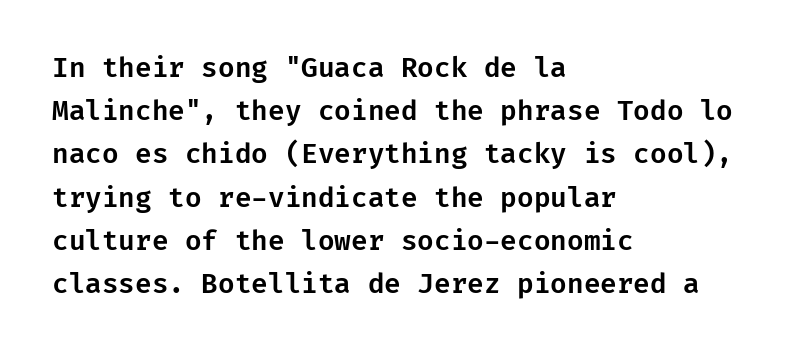
The image shows 27 px text type, upright; set left-aligned, normal line spacing (1.6x), normal letter spacing, not underlined.
